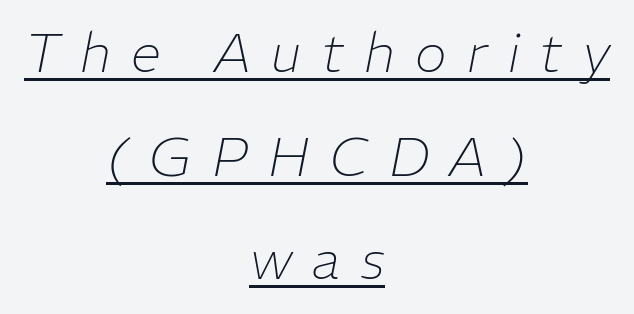
Heft: none added — not bold. The gaps between neighbouring characters are conspicuously large. Check the space under the baseline: a stroke is drawn there. Leading: increased.
